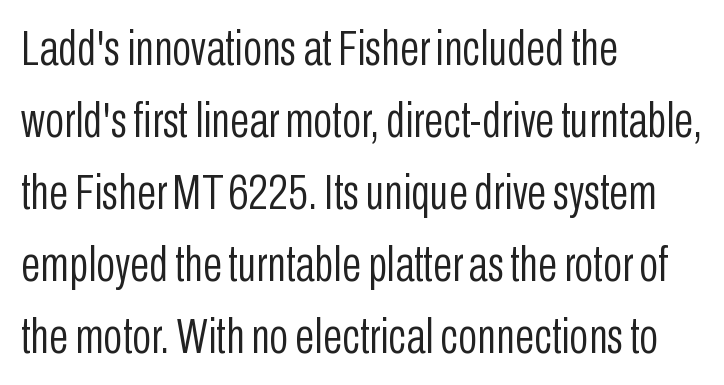
{"serif": "no", "italic": "no", "bold": "no", "weight": "light", "width": "condensed", "stroke_contrast": "low", "x_height": "medium", "monospaced": "no", "underline": "no", "align": "left", "line_spacing": "normal", "line_spacing_ratio": 1.44, "letter_spacing": "normal", "letter_spacing_em": 0.0, "glyph_px": 50}
